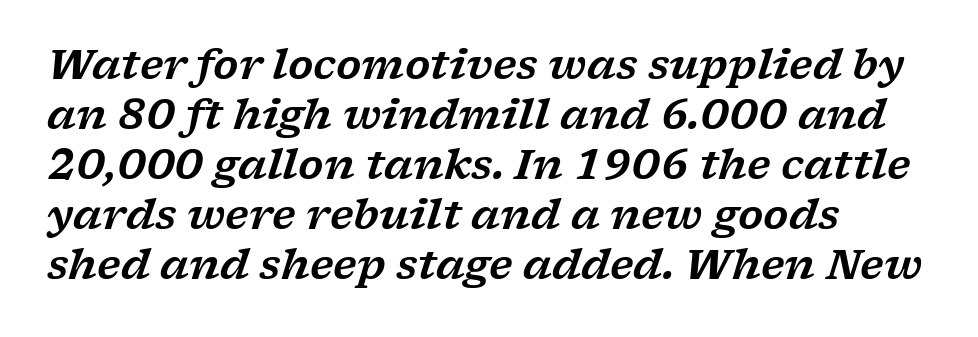
Q: Is the text italic (slanted)? A: Yes, it leans right by about 17 degrees.
Q: Is the typeface a serif or a sans-serif typeface? A: Serif.
Q: Is the text underlined? A: No.
Q: How is the paragraph aligned? A: Left-aligned.
Q: Is the spacing between letters normal or unusually wide? A: Normal.
Q: Width (condensed, normal, or wide)? A: Wide.
Q: Stroke contrast? A: Low.
Q: x-height? A: Medium.
Q: Monospaced? A: No.
